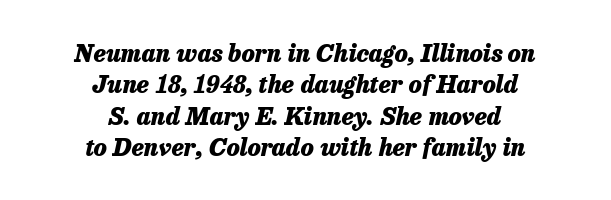
Q: Is the text bold? A: Yes.
Q: Is the text italic (slanted)? A: Yes, it leans right by about 13 degrees.
Q: Is the text underlined? A: No.
Q: How is the paragraph aligned? A: Centered.
Q: Is the spacing between letters normal or unusually wide? A: Normal.
Q: Is the spacing between lines tight, normal or loose? A: Normal.
